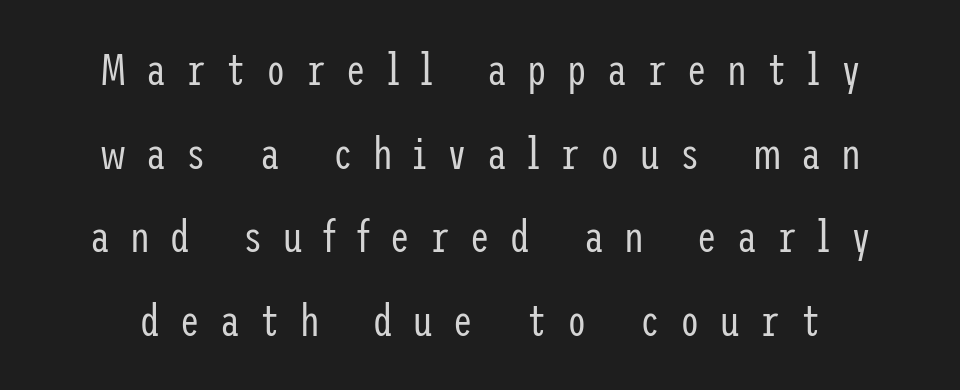
The image shows 44 px regular-weight, condensed sans-serif type, upright; set loose line spacing (1.9x), unusually wide letter spacing (+0.46 em), not underlined; low stroke contrast and a medium x-height.
